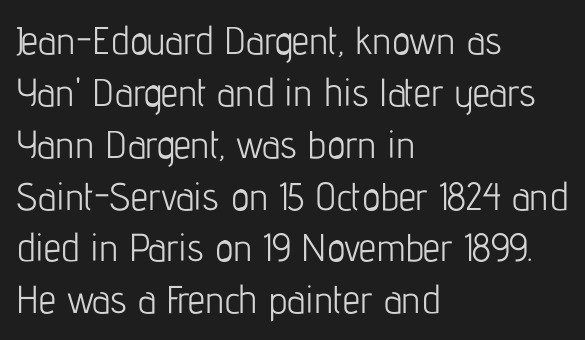
The image shows 39 px light, condensed sans-serif type, upright; set left-aligned, normal line spacing (1.33x), normal letter spacing, not underlined; low stroke contrast and a medium x-height.
